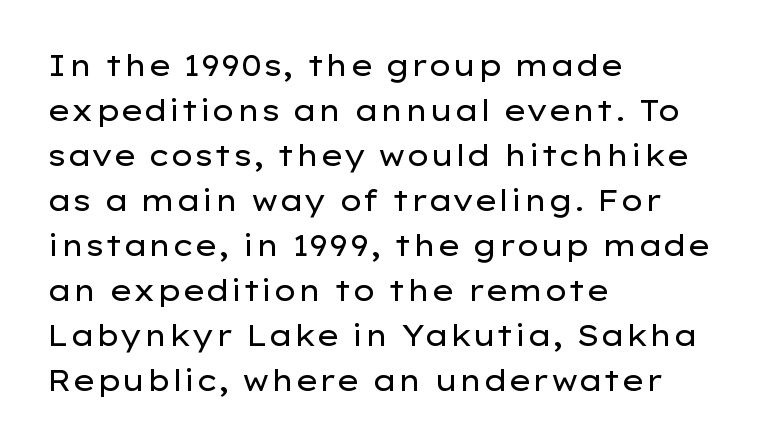
{"serif": "no", "italic": "no", "bold": "no", "weight": "regular", "width": "wide", "stroke_contrast": "low", "x_height": "medium", "monospaced": "no", "underline": "no", "align": "left", "line_spacing": "normal", "line_spacing_ratio": 1.55, "letter_spacing": "normal", "letter_spacing_em": 0.0, "glyph_px": 29}
